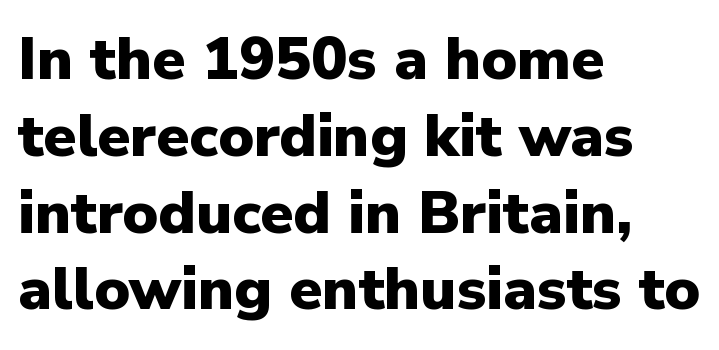
Caption: standard tracking, unaltered. This sample uses a sans-serif face. Leading matches the norm, producing a regular column. The letters stand straight up with perfectly vertical stems. Note the varied advance widths — an 'i' is clearly narrower than an 'm'. Horizontally, the lines are justified to the leading edge only.
